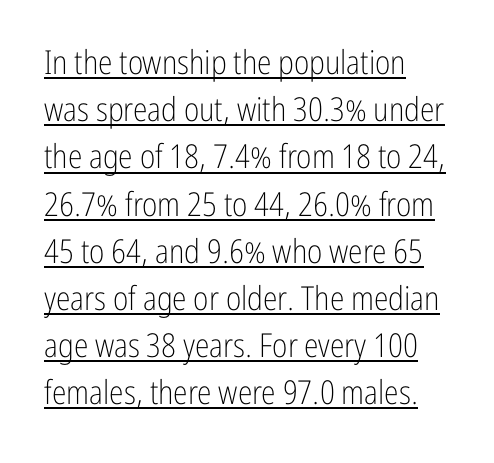
Does the lettering tilt? It doesn't — this is upright. The words here are underlined. The tracking reads as untouched default to a designer's eye. Typeset ragged right — the left edge is the straight one. Counters stay open thanks to moderate or lighter strokes.
